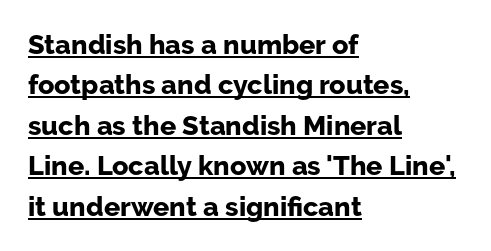
Q: Is the text bold? A: Yes.
Q: Is the text italic (slanted)? A: No, it is upright.
Q: Is the text underlined? A: Yes.
Q: How is the paragraph aligned? A: Left-aligned.
Q: Is the spacing between letters normal or unusually wide? A: Normal.
Q: Is the spacing between lines tight, normal or loose? A: Normal.
